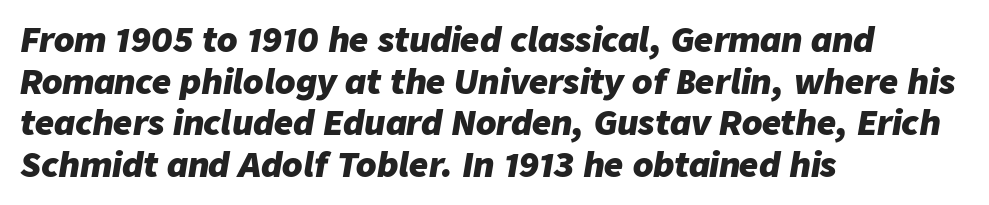
Between one letter and the next there's only the usual sliver of space. The passage shown is not underscored anywhere. The space between consecutive lines is moderate. The rendering uses a bold face; every stroke is thick and dark. This sample uses an oblique cut, with every glyph tilted off the vertical. The text block is weighted toward the left margin, trailing off unevenly rightward.
